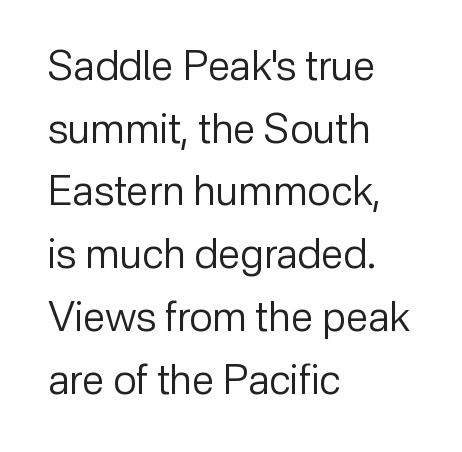
The image shows 41 px regular-weight sans-serif type, upright; set left-aligned, normal line spacing (1.53x), normal letter spacing, not underlined; low stroke contrast and a medium x-height.
